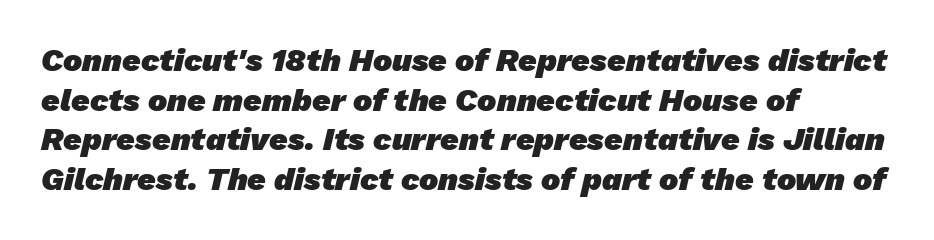
{"serif": "no", "bold": "yes", "weight": "heavy", "width": "normal", "stroke_contrast": "low", "x_height": "medium", "monospaced": "no", "underline": "no", "align": "left", "line_spacing_ratio": 1.24, "letter_spacing": "normal", "letter_spacing_em": 0.0, "glyph_px": 32}
